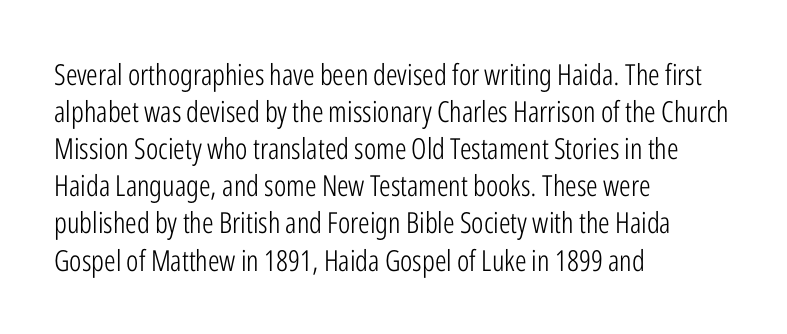
The foot of each line stays bare and open. The horizontal fit of the characters is conventional and even. A quiet, ordinary-to-light weight characterises the typeface. The passage shown is typeset with a sans-serif family. A typesetter would mark this as roman, not italic.
